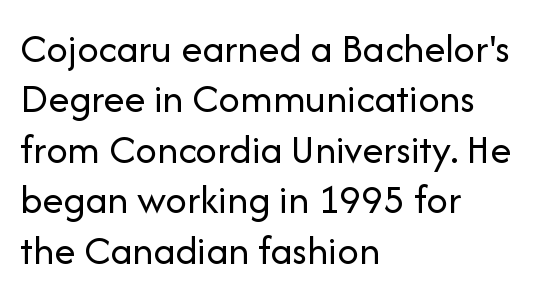
{"serif": "no", "italic": "no", "bold": "no", "weight": "regular", "width": "normal", "stroke_contrast": "low", "x_height": "medium", "monospaced": "no", "underline": "no", "align": "left", "line_spacing_ratio": 1.2, "letter_spacing": "normal", "letter_spacing_em": 0.0, "glyph_px": 42}
